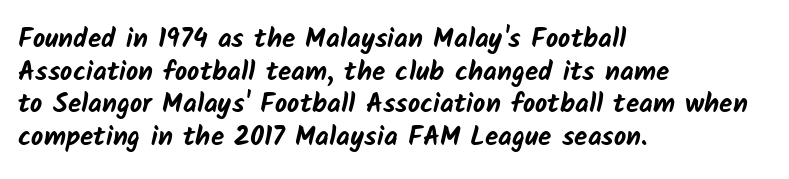
Q: Is the text bold? A: Yes.
Q: Is the text underlined? A: No.
Q: How is the paragraph aligned? A: Left-aligned.
Q: Is the spacing between letters normal or unusually wide? A: Normal.
